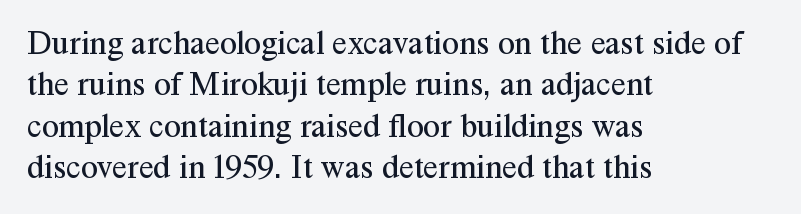
{"serif": "yes", "italic": "no", "bold": "no", "weight": "regular", "width": "normal", "stroke_contrast": "medium", "x_height": "medium", "monospaced": "no", "underline": "no", "align": "left", "line_spacing_ratio": 1.22, "letter_spacing": "normal", "letter_spacing_em": 0.0, "glyph_px": 34}
